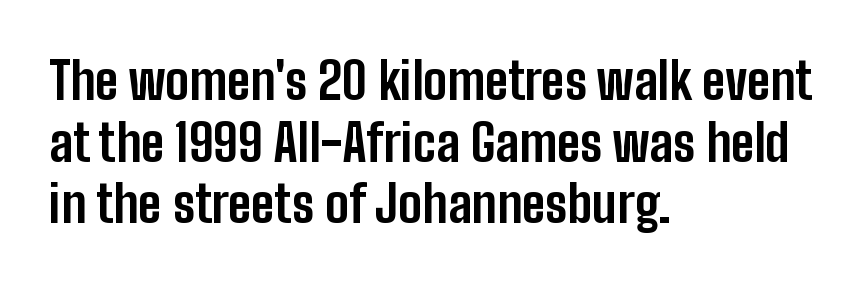
The image shows 51 px bold, condensed sans-serif type, upright; set left-aligned, line spacing 1.21x, normal letter spacing, not underlined; low stroke contrast and a medium x-height.
